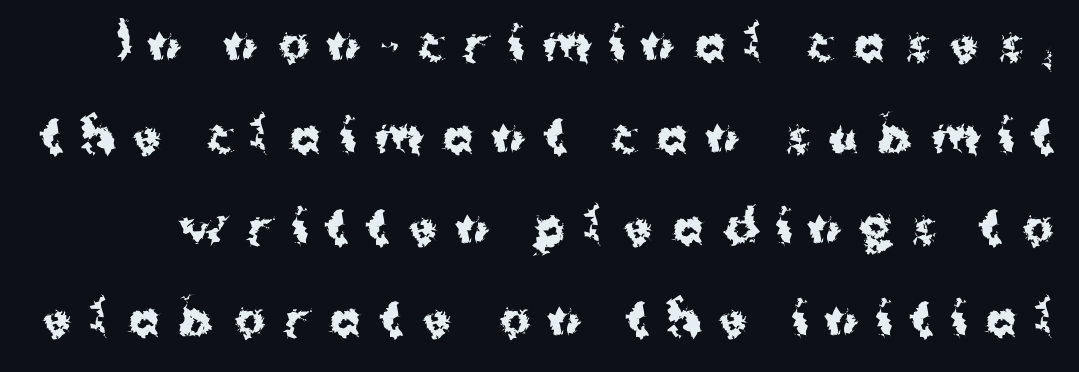
The image shows 46 px bold sans-serif type, upright; set loose line spacing (1.99x), unusually wide letter spacing (+0.42 em), not underlined; medium stroke contrast and a medium x-height.
